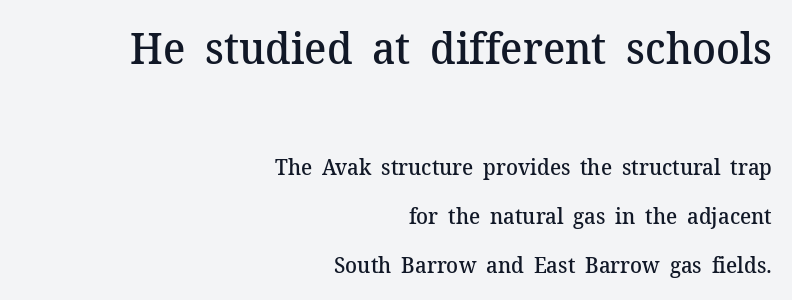
{"serif": "yes", "italic": "no", "bold": "semi", "weight": "semibold", "width": "normal", "stroke_contrast": "medium", "x_height": "medium", "monospaced": "no", "underline": "no", "align": "right", "line_spacing": "loose", "line_spacing_ratio": 2.22, "letter_spacing": "normal", "letter_spacing_em": 0.0, "larger_block": "first", "size_ratio": 2.0, "glyph_px": 44}
